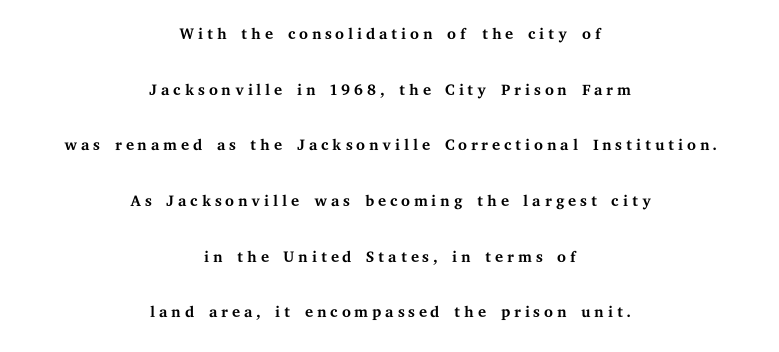
The image shows 23 px text type, upright; set centered, loose line spacing (2.42x), not underlined.
